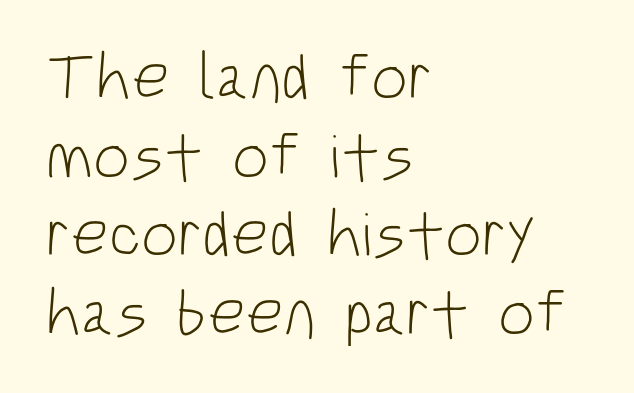
{"serif": "no", "italic": "no", "bold": "no", "weight": "light", "width": "condensed", "stroke_contrast": "low", "x_height": "large", "monospaced": "no", "underline": "no", "align": "left", "line_spacing_ratio": 1.21, "letter_spacing": "normal", "letter_spacing_em": 0.0, "glyph_px": 65}
